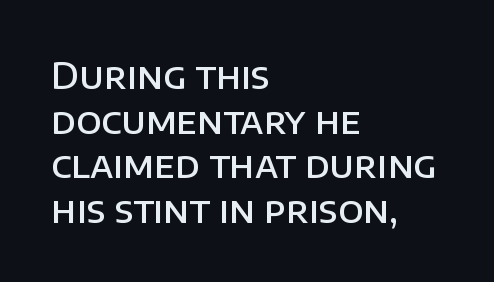
Look at the tracking — it's just the regular setting, nothing added. Notice how the passage keeps a crisp vertical edge on the left only. The typesetting leans somewhat heavy: a semibold. Is this a fixed-width face? No — the glyphs have proportional, varying widths. Only glyphs here, with clear space below each row.
